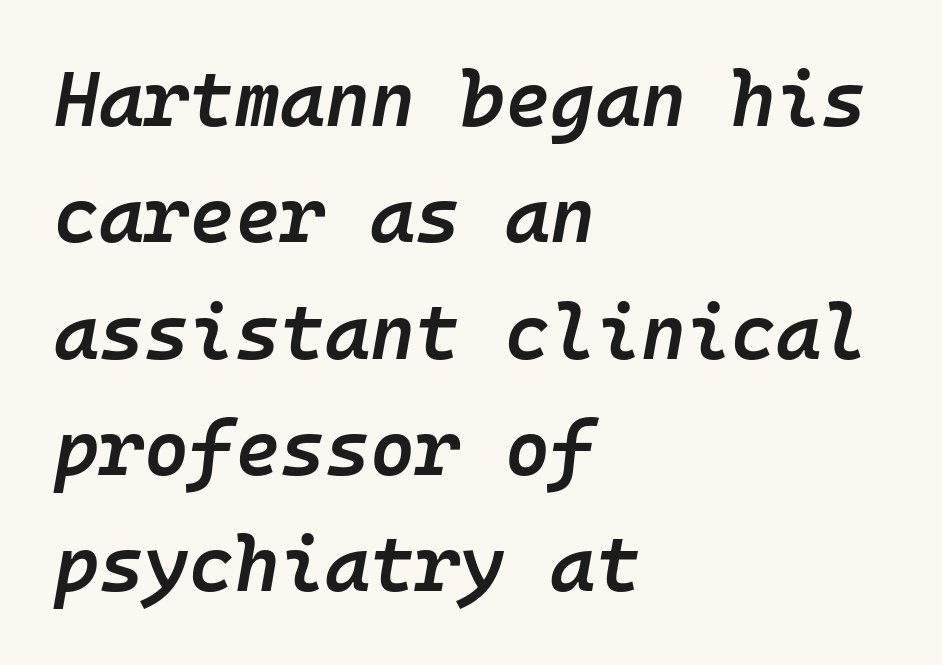
{"italic": "yes", "lean": "right", "slant_degrees": 10, "bold": "semi", "weight": "semibold", "width": "normal", "stroke_contrast": "low", "x_height": "medium", "monospaced": "yes", "underline": "no", "align": "left", "line_spacing": "normal", "line_spacing_ratio": 1.51, "letter_spacing": "normal", "letter_spacing_em": 0.0, "glyph_px": 77}
